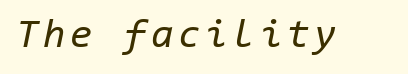
The image shows 41 px regular-weight type, italic (leaning right), monospaced; set not underlined; low stroke contrast and a medium x-height.
